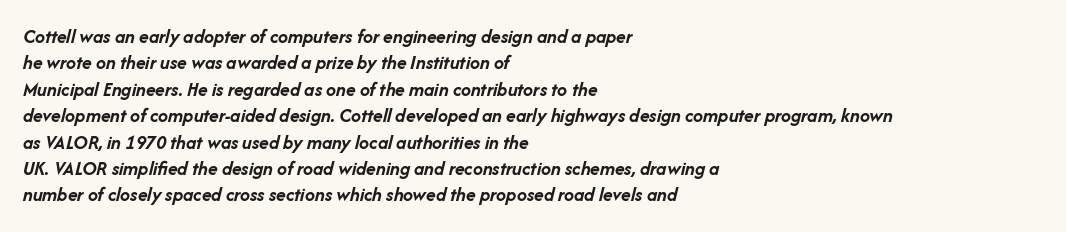
The image shows 20 px bold type, italic (leaning right); set left-aligned, normal line spacing (1.32x), normal letter spacing, not underlined.
